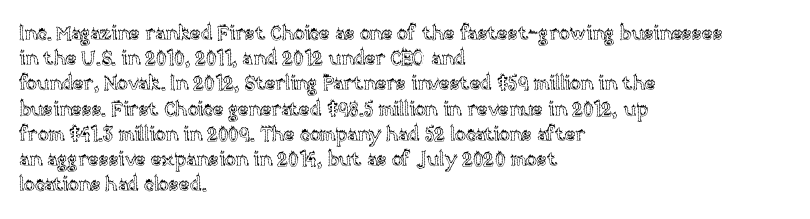
The image shows 20 px text type, upright; set left-aligned, normal line spacing (1.26x), normal letter spacing, not underlined.
